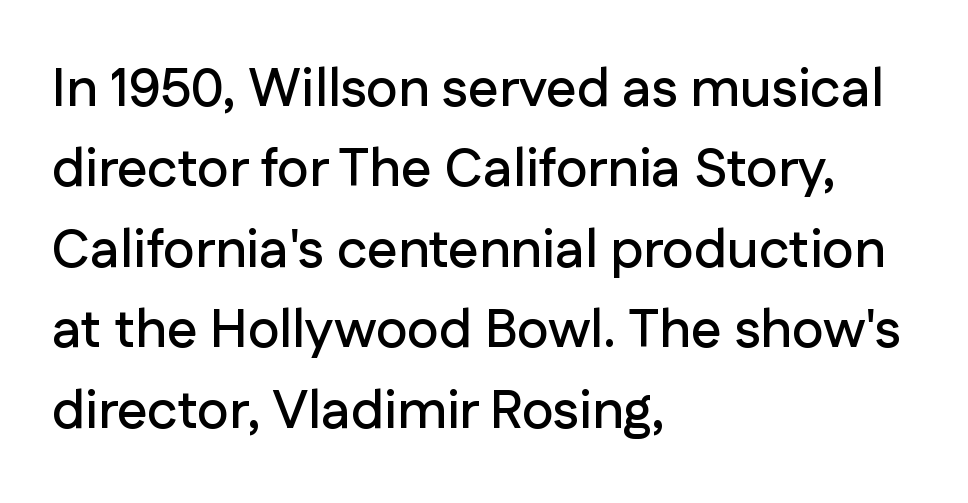
Anything drawn beneath the words? Only blank space. The letters advance in unequal steps, a hallmark of proportional type. This rendering employs a face without finishing strokes, i.e., a sans-serif. This block has exactly the height ordinary leading produces.
